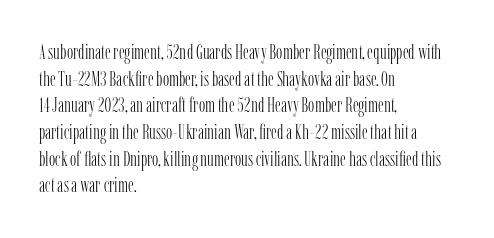
Q: Is the text bold? A: No.
Q: Is the text italic (slanted)? A: No, it is upright.
Q: Is the text underlined? A: No.
Q: How is the paragraph aligned? A: Left-aligned.
Q: Is the spacing between letters normal or unusually wide? A: Normal.
Q: Is the spacing between lines tight, normal or loose? A: Normal.
